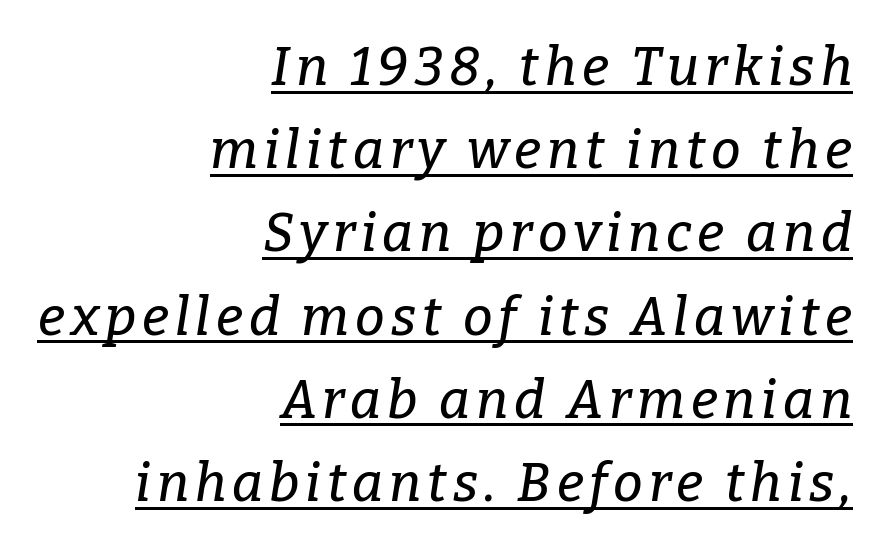
Q: Is the text italic (slanted)? A: Yes, it leans right by about 9 degrees.
Q: Is the typeface a serif or a sans-serif typeface? A: Serif.
Q: Is the text underlined? A: Yes.
Q: How is the paragraph aligned? A: Right-aligned.
Q: Is the spacing between lines tight, normal or loose? A: Normal.
Q: Width (condensed, normal, or wide)? A: Normal.
Q: Stroke contrast? A: Low.
Q: x-height? A: Medium.
Q: Monospaced? A: No.
